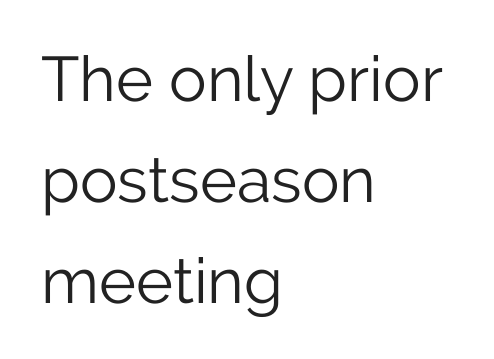
The image shows 63 px light sans-serif type, upright; set left-aligned, normal line spacing (1.6x), normal letter spacing, not underlined; low stroke contrast and a medium x-height.
